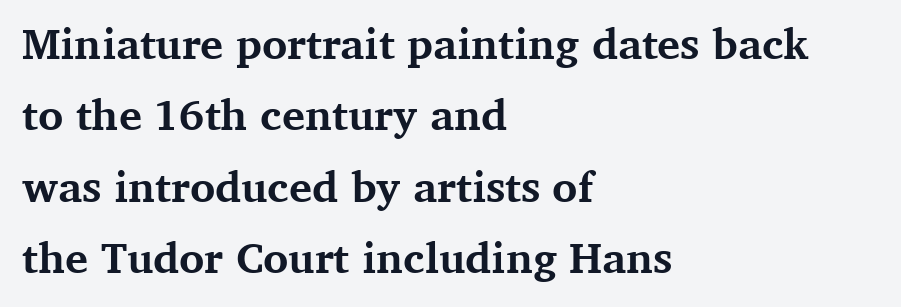
The image shows 43 px bold serif type, upright; set left-aligned, normal line spacing (1.66x), normal letter spacing, not underlined; medium stroke contrast and a medium x-height.
